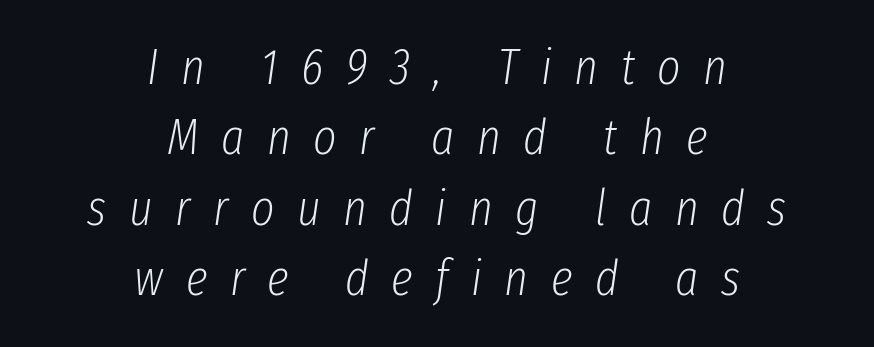
The image shows 50 px light, condensed type, italic (leaning right); set centered, normal line spacing (1.41x), unusually wide letter spacing (+0.45 em), not underlined; low stroke contrast and a medium x-height.
